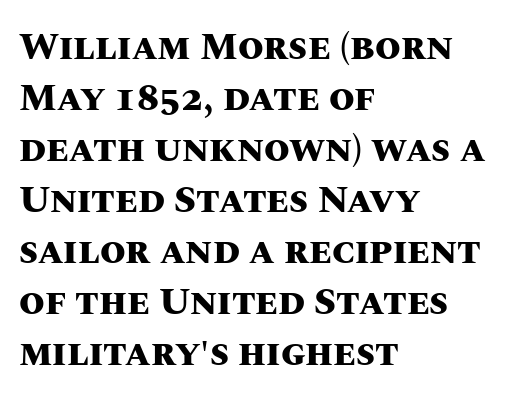
Q: Is the text bold? A: Yes.
Q: Is the text italic (slanted)? A: No, it is upright.
Q: Is the text underlined? A: No.
Q: How is the paragraph aligned? A: Left-aligned.
Q: Is the spacing between letters normal or unusually wide? A: Normal.
Q: Is the spacing between lines tight, normal or loose? A: Normal.
Q: Width (condensed, normal, or wide)? A: Normal.
Q: Stroke contrast? A: Medium.
Q: x-height? A: Large.
Q: Monospaced? A: No.
